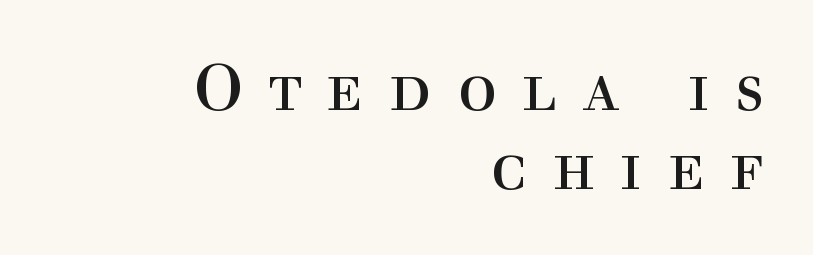
{"serif": "yes", "italic": "no", "bold": "no", "weight": "regular", "width": "normal", "x_height": "medium", "monospaced": "no", "underline": "no", "align": "right", "line_spacing_ratio": 1.22, "letter_spacing": "wide", "letter_spacing_em": 0.39, "glyph_px": 65}
